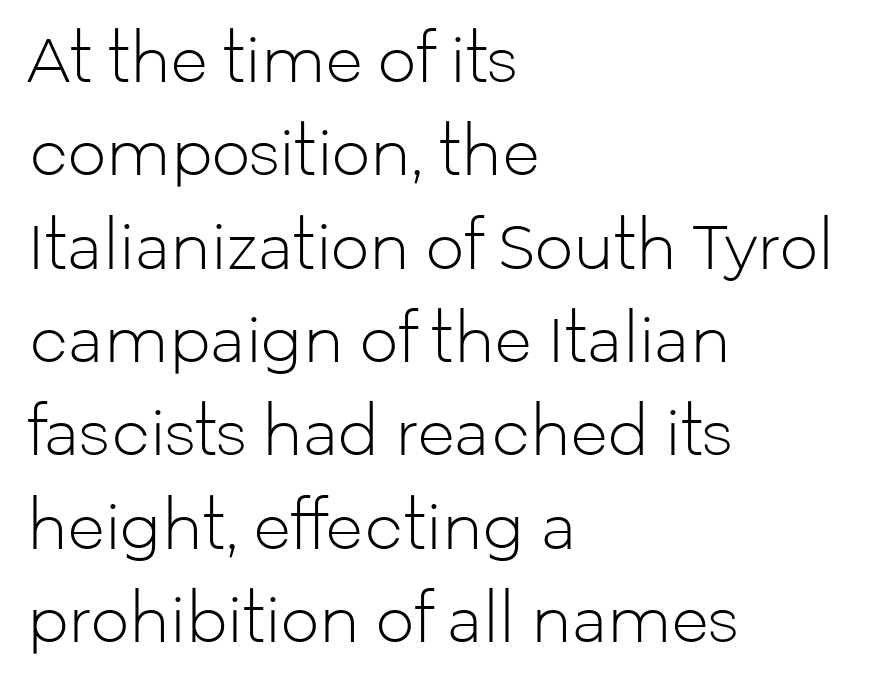
The face used here is proportionally spaced, like ordinary book or web type. The glyphs in this specimen are sans serif. Summary of weight: not heavy and not bold. Every row of glyphs begins at an identical x-position on the left. Leading: standard.
